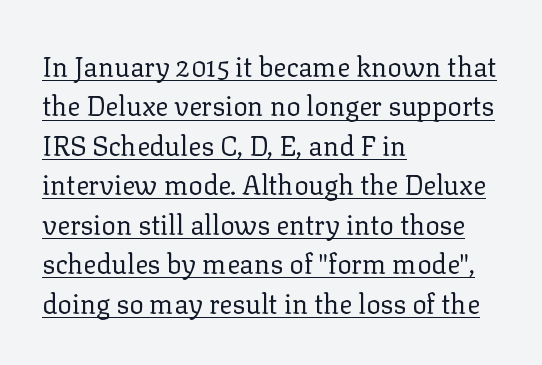
{"italic": "no", "bold": "no", "underline": "yes", "align": "left", "line_spacing": "normal", "line_spacing_ratio": 1.46, "letter_spacing": "normal", "letter_spacing_em": 0.0, "glyph_px": 27}
